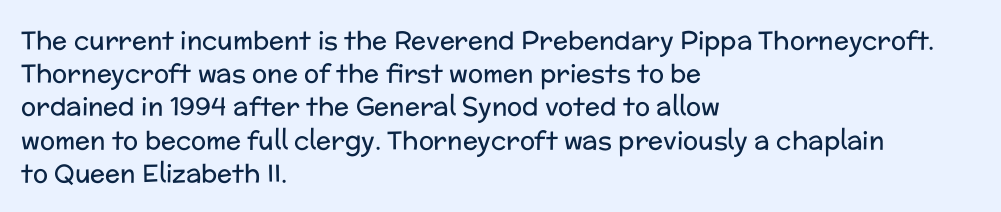
{"italic": "no", "bold": "no", "underline": "no", "align": "left", "line_spacing": "normal", "line_spacing_ratio": 1.33, "letter_spacing": "normal", "letter_spacing_em": 0.0, "glyph_px": 25}
